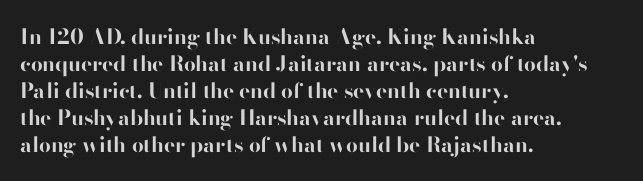
{"italic": "no", "bold": "yes", "underline": "no", "align": "left", "line_spacing": "normal", "line_spacing_ratio": 1.28, "letter_spacing": "normal", "letter_spacing_em": 0.0, "glyph_px": 21}
